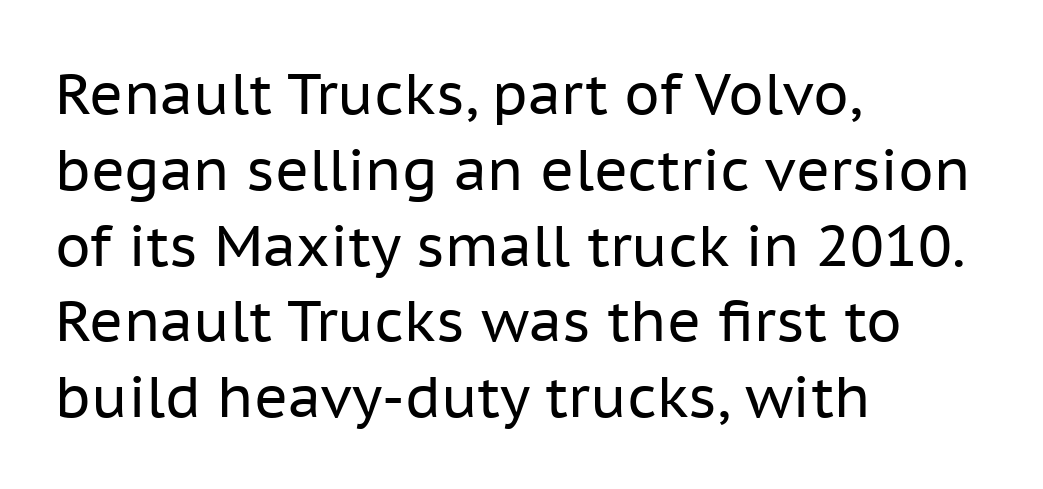
The image shows 57 px regular-weight sans-serif type, upright; set left-aligned, normal line spacing (1.33x), normal letter spacing, not underlined; low stroke contrast and a medium x-height.
